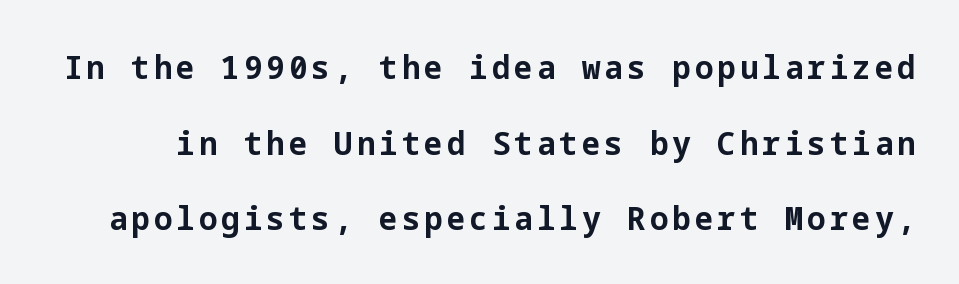
Q: Is the text bold? A: Yes.
Q: Is the text italic (slanted)? A: No, it is upright.
Q: Is the typeface a serif or a sans-serif typeface? A: Sans-serif.
Q: Is the text underlined? A: No.
Q: Is the spacing between lines tight, normal or loose? A: Loose.
Q: Width (condensed, normal, or wide)? A: Normal.
Q: Stroke contrast? A: Low.
Q: x-height? A: Medium.
